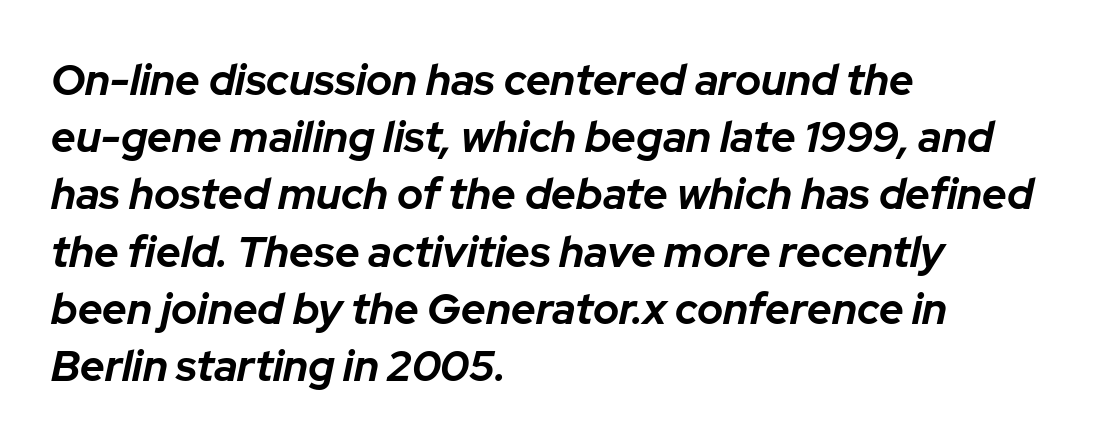
{"italic": "yes", "lean": "right", "slant_degrees": 12, "bold": "yes", "weight": "bold", "width": "normal", "stroke_contrast": "low", "x_height": "medium", "monospaced": "no", "underline": "no", "align": "left", "line_spacing": "normal", "line_spacing_ratio": 1.33, "letter_spacing": "normal", "letter_spacing_em": 0.0, "glyph_px": 43}
